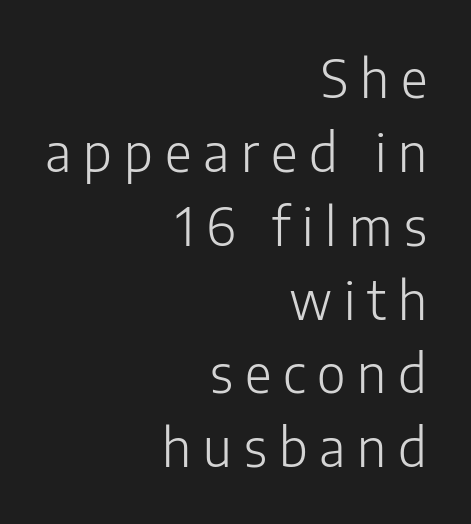
A clean baseline with only descenders dipping below it. This sample uses expanded letter spacing, leaving extra air between glyphs. Posture: vertical. The line-height multiplier appears to be the usual default. The rendering anchors every line to the right-hand side.
